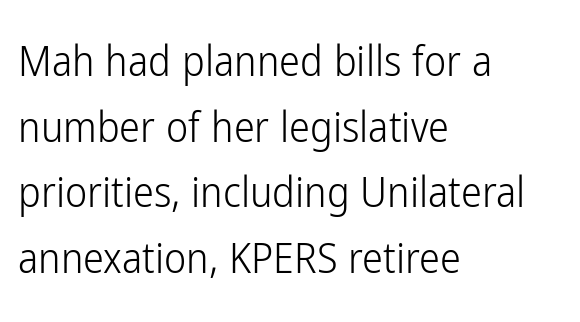
Q: Is the text bold? A: No.
Q: Is the text italic (slanted)? A: No, it is upright.
Q: Is the typeface a serif or a sans-serif typeface? A: Sans-serif.
Q: Is the text underlined? A: No.
Q: How is the paragraph aligned? A: Left-aligned.
Q: Is the spacing between letters normal or unusually wide? A: Normal.
Q: Is the spacing between lines tight, normal or loose? A: Normal.
Q: Width (condensed, normal, or wide)? A: Condensed.
Q: Stroke contrast? A: Low.
Q: x-height? A: Medium.
Q: Monospaced? A: No.
